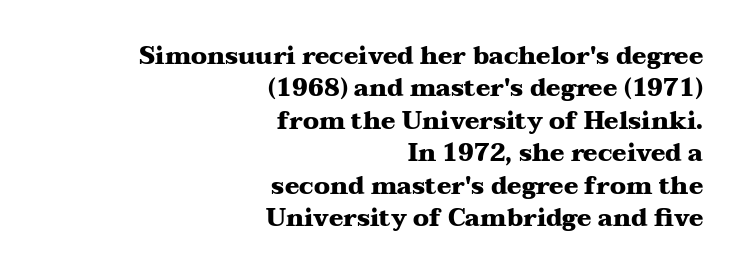
{"italic": "no", "bold": "yes", "underline": "no", "align": "right", "line_spacing": "normal", "line_spacing_ratio": 1.35, "letter_spacing": "normal", "letter_spacing_em": 0.0, "glyph_px": 24}
